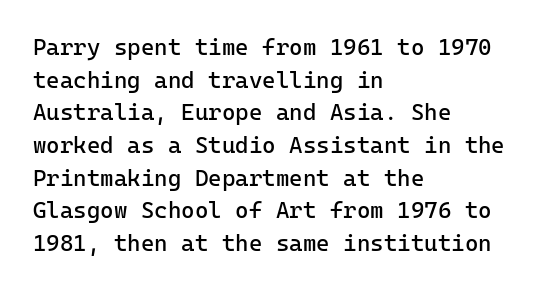
The image shows 23 px text type, upright; set left-aligned, normal line spacing (1.42x), normal letter spacing, not underlined.
